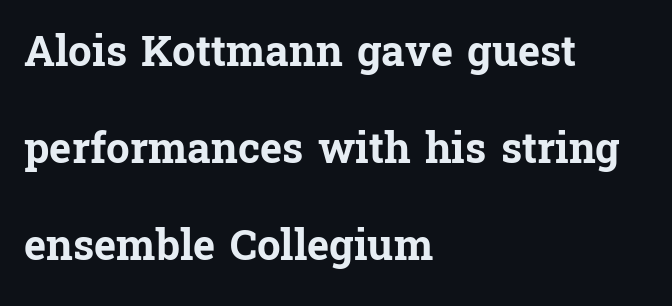
The image shows 42 px bold serif type, upright; set left-aligned, loose line spacing (2.31x), normal letter spacing, not underlined; low stroke contrast and a medium x-height.
